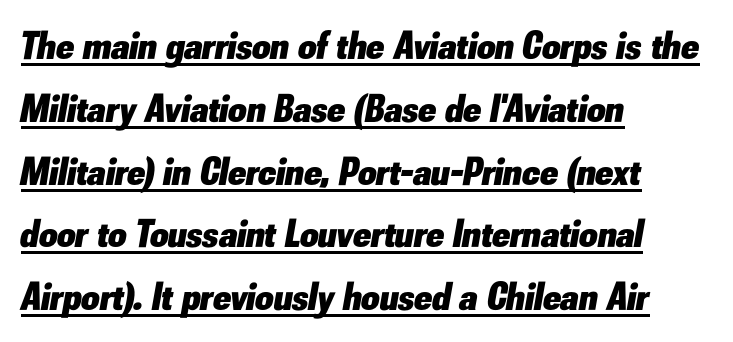
Q: Is the text bold? A: Yes.
Q: Is the text italic (slanted)? A: Yes, it leans right by about 10 degrees.
Q: Is the text underlined? A: Yes.
Q: How is the paragraph aligned? A: Left-aligned.
Q: Is the spacing between letters normal or unusually wide? A: Normal.
Q: Is the spacing between lines tight, normal or loose? A: Normal.
Q: Width (condensed, normal, or wide)? A: Normal.
Q: Stroke contrast? A: Low.
Q: x-height? A: Small.
Q: Monospaced? A: No.
